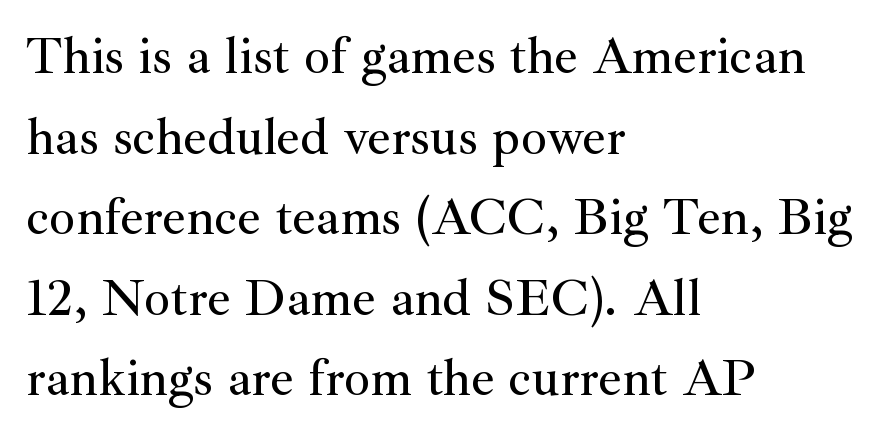
The image shows 52 px serif type, upright; set left-aligned, normal line spacing (1.55x), normal letter spacing, not underlined; medium stroke contrast and a small x-height.
